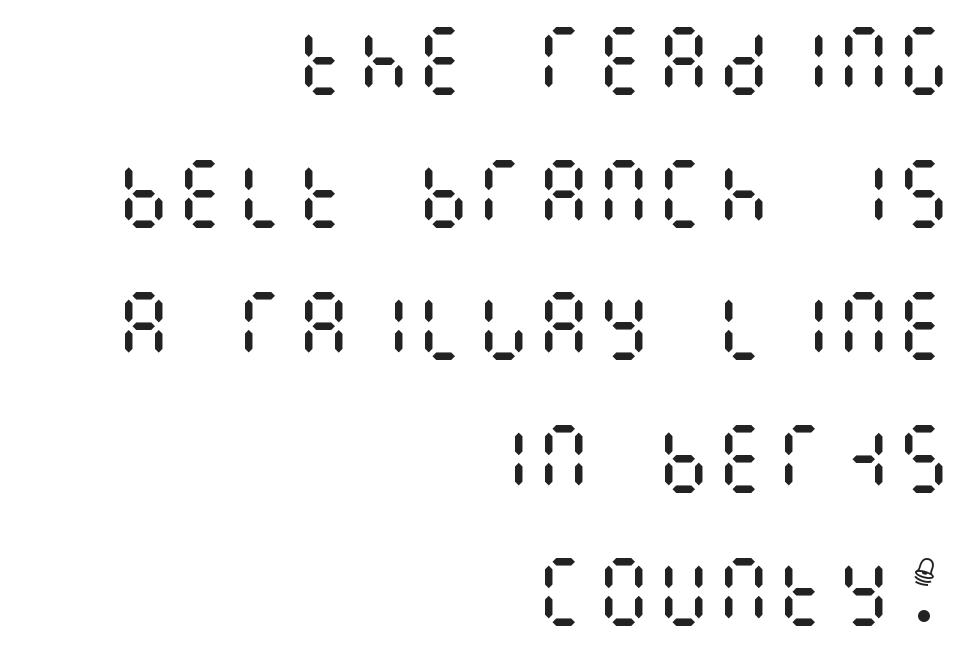
{"italic": "no", "bold": "no", "weight": "regular", "width": "condensed", "stroke_contrast": "medium", "x_height": "large", "underline": "no", "align": "right", "line_spacing_ratio": 1.77, "letter_spacing": "normal", "letter_spacing_em": 0.0, "glyph_px": 75}
